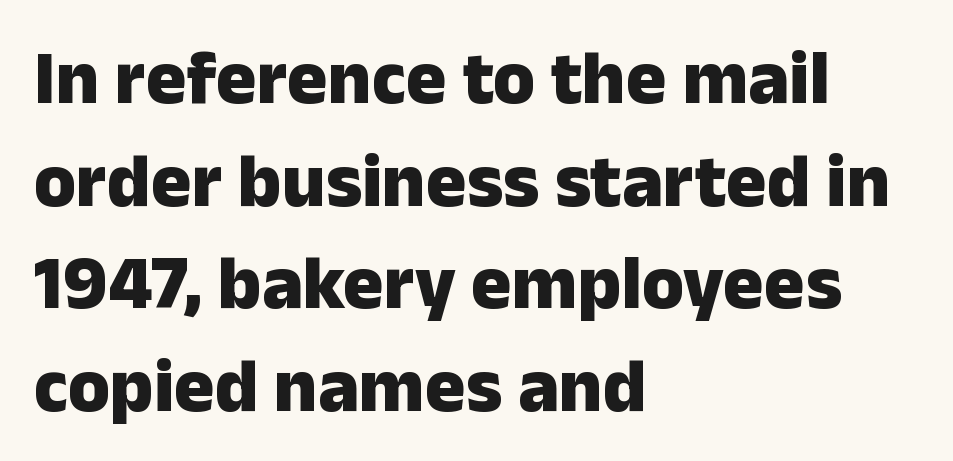
The designer left line spacing at the default. Descender tails drop into unmarked territory. The letters advance in unequal steps, a hallmark of proportional type. The designer went with a sans here, leaving each stem footless.
